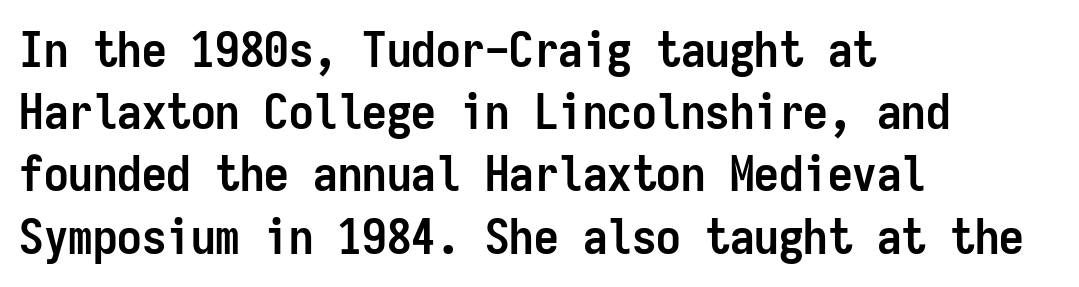
Each letter, wide or thin by design, is forced into the same width here. The gaps between neighbouring characters are ordinary and unremarkable. You'd pick this weight for a headline — it's a proper bold. Do the letters lean? They stand straight.
